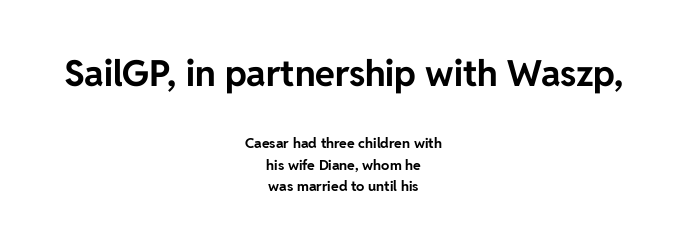
{"serif": "no", "italic": "no", "bold": "yes", "weight": "bold", "width": "normal", "stroke_contrast": "low", "x_height": "medium", "monospaced": "no", "underline": "no", "align": "center", "line_spacing": "normal", "line_spacing_ratio": 1.54, "letter_spacing": "normal", "letter_spacing_em": 0.0, "larger_block": "first", "size_ratio": 2.57, "glyph_px": 36}
